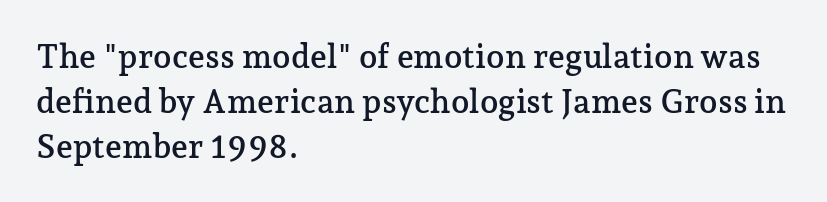
Compared with typical body copy, the letter spacing here is the same. The paragraph has a hard left edge and a soft right edge. Nobody drew a line under any word here. What kind of face is this? One with serifs. You could not count columns in this text — the font is proportionally spaced.
